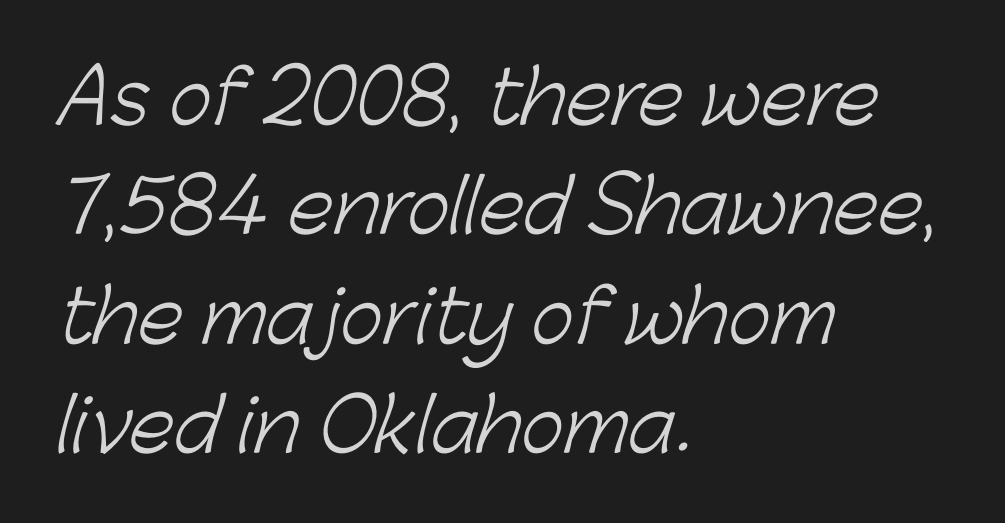
Q: Is the text bold? A: No.
Q: Is the typeface a serif or a sans-serif typeface? A: Sans-serif.
Q: Is the text underlined? A: No.
Q: How is the paragraph aligned? A: Left-aligned.
Q: Is the spacing between letters normal or unusually wide? A: Normal.
Q: Is the spacing between lines tight, normal or loose? A: Normal.
Q: Width (condensed, normal, or wide)? A: Normal.
Q: Stroke contrast? A: Low.
Q: x-height? A: Medium.
Q: Monospaced? A: No.
